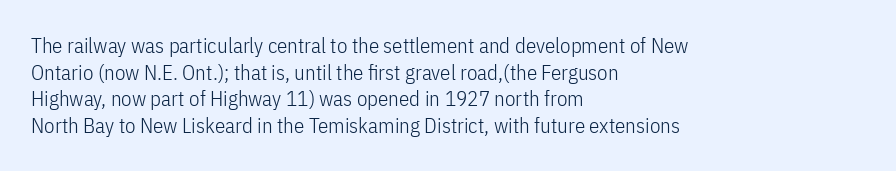
Q: Is the text bold? A: No.
Q: Is the text italic (slanted)? A: No, it is upright.
Q: Is the text underlined? A: No.
Q: How is the paragraph aligned? A: Left-aligned.
Q: Is the spacing between letters normal or unusually wide? A: Normal.
Q: Is the spacing between lines tight, normal or loose? A: Normal.
